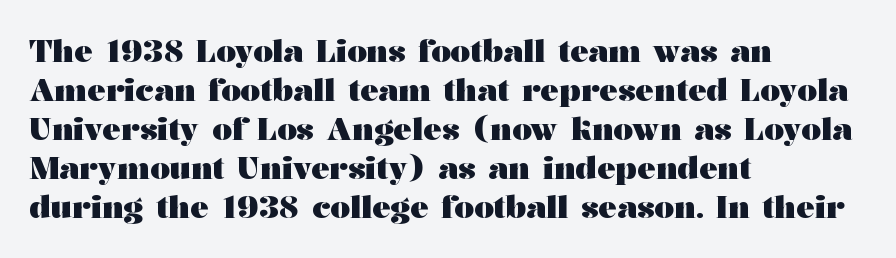
The image shows 31 px heavy, wide serif type, upright; set left-aligned, normal line spacing (1.26x), normal letter spacing, not underlined; medium stroke contrast and a medium x-height.
